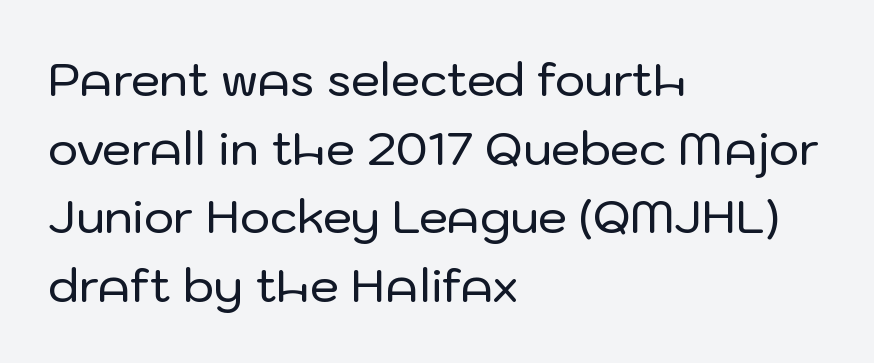
The image shows 46 px sans-serif type, upright; set left-aligned, normal line spacing (1.49x), normal letter spacing, not underlined; low stroke contrast and a medium x-height.
